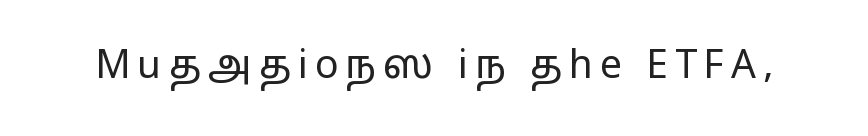
{"serif": "no", "italic": "no", "bold": "no", "weight": "regular", "width": "wide", "stroke_contrast": "low", "x_height": "medium", "monospaced": "no", "underline": "no", "glyph_px": 39}
